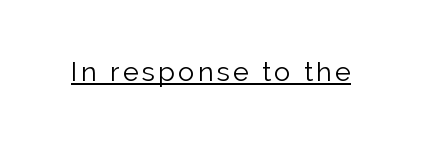
Q: Is the text bold? A: No.
Q: Is the text italic (slanted)? A: No, it is upright.
Q: Is the text underlined? A: Yes.
